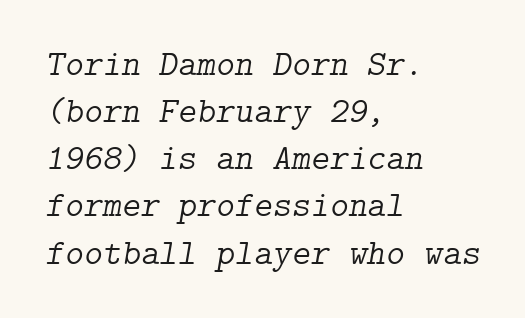
Q: Is the text bold? A: No.
Q: Is the text italic (slanted)? A: Yes, it leans right by about 9 degrees.
Q: Is the typeface a serif or a sans-serif typeface? A: Serif.
Q: Is the text underlined? A: No.
Q: How is the paragraph aligned? A: Left-aligned.
Q: Is the spacing between letters normal or unusually wide? A: Normal.
Q: Is the spacing between lines tight, normal or loose? A: Normal.
Q: Width (condensed, normal, or wide)? A: Normal.
Q: Stroke contrast? A: Low.
Q: x-height? A: Medium.
